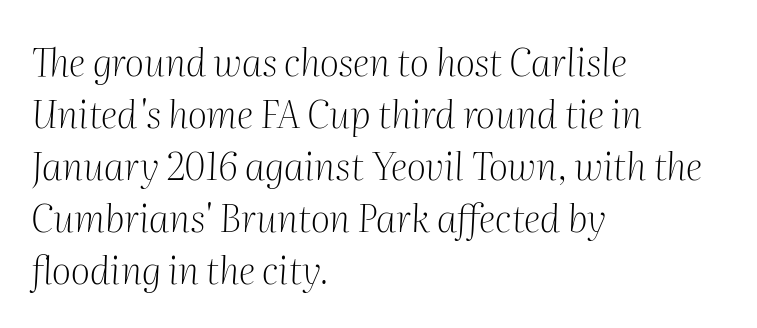
Q: Is the text bold? A: No.
Q: Is the text italic (slanted)? A: Yes, it leans right by about 2 degrees.
Q: Is the typeface a serif or a sans-serif typeface? A: Serif.
Q: Is the text underlined? A: No.
Q: How is the paragraph aligned? A: Left-aligned.
Q: Is the spacing between letters normal or unusually wide? A: Normal.
Q: Is the spacing between lines tight, normal or loose? A: Normal.
Q: Width (condensed, normal, or wide)? A: Normal.
Q: Stroke contrast? A: Medium.
Q: x-height? A: Medium.
Q: Monospaced? A: No.
